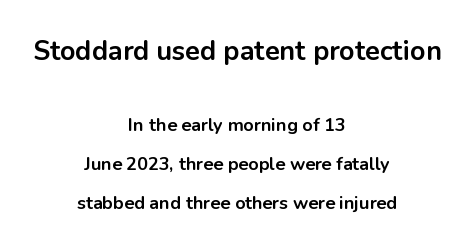
Descender tails drop into unmarked territory. Typographic density is high because the face is bold. One glance says open: line gaps are wider than usual. How are the letters spaced? Ordinarily, with no added tracking. The lettering holds an erect, upright posture throughout.
